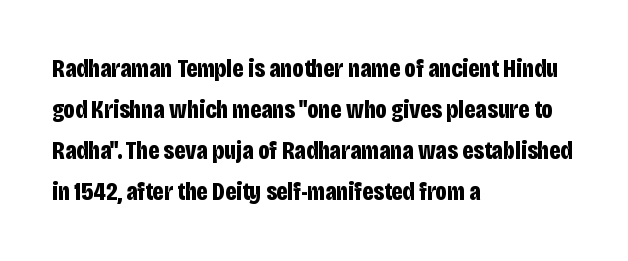
Q: Is the text bold? A: Yes.
Q: Is the text italic (slanted)? A: No, it is upright.
Q: Is the text underlined? A: No.
Q: How is the paragraph aligned? A: Left-aligned.
Q: Is the spacing between letters normal or unusually wide? A: Normal.
Q: Is the spacing between lines tight, normal or loose? A: Normal.
